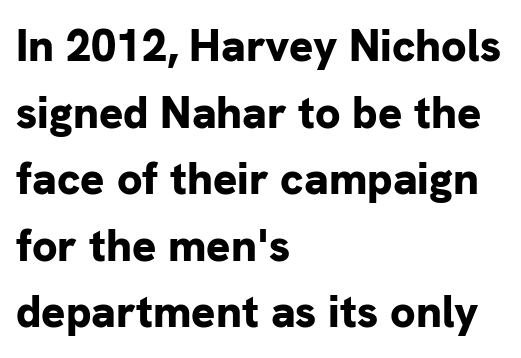
{"serif": "no", "italic": "no", "bold": "yes", "weight": "bold", "width": "normal", "stroke_contrast": "low", "x_height": "medium", "monospaced": "no", "underline": "no", "align": "left", "line_spacing": "normal", "line_spacing_ratio": 1.48, "letter_spacing": "normal", "letter_spacing_em": 0.0, "glyph_px": 45}
